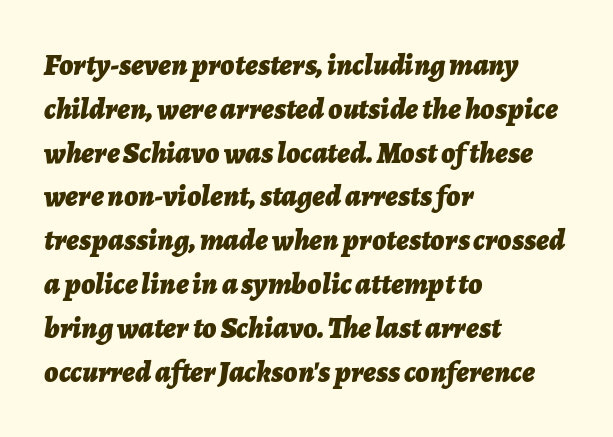
{"italic": "yes", "lean": "right", "slant_degrees": 7, "bold": "yes", "weight": "bold", "width": "normal", "stroke_contrast": "low", "x_height": "medium", "monospaced": "no", "underline": "no", "align": "left", "line_spacing": "normal", "line_spacing_ratio": 1.46, "letter_spacing": "normal", "letter_spacing_em": 0.0, "glyph_px": 30}
